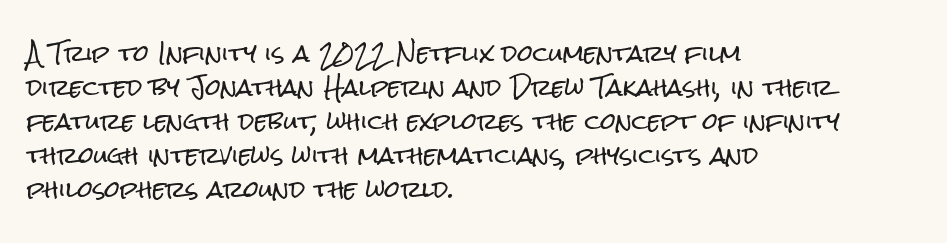
Students, observe: this is what conventionally led text looks like. This sample uses an upright cut, with every glyph sitting square on the baseline. A clean baseline with only descenders dipping below it. Each word holds together tightly as a unit, with standard inter-letter gaps.
